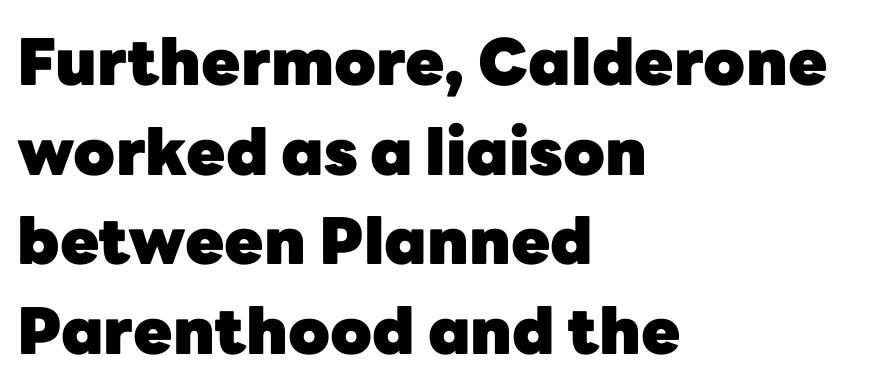
The image shows 64 px heavy sans-serif type, upright; set left-aligned, normal line spacing (1.4x), normal letter spacing, not underlined; low stroke contrast and a medium x-height.
